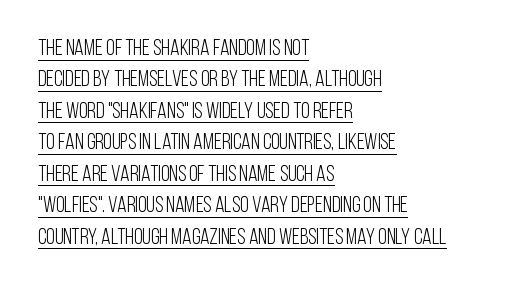
{"italic": "no", "bold": "no", "underline": "yes", "align": "left", "line_spacing": "normal", "line_spacing_ratio": 1.43, "letter_spacing": "normal", "letter_spacing_em": 0.0, "glyph_px": 22}
